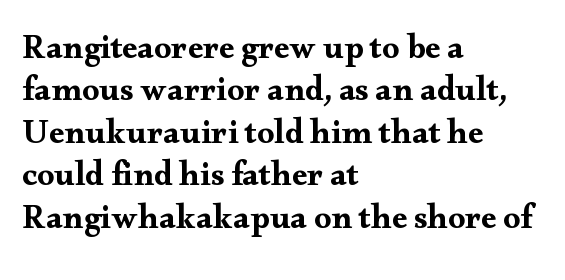
The image shows 34 px wide serif type, upright; set left-aligned, normal line spacing (1.25x), normal letter spacing, not underlined; medium stroke contrast and a small x-height.
